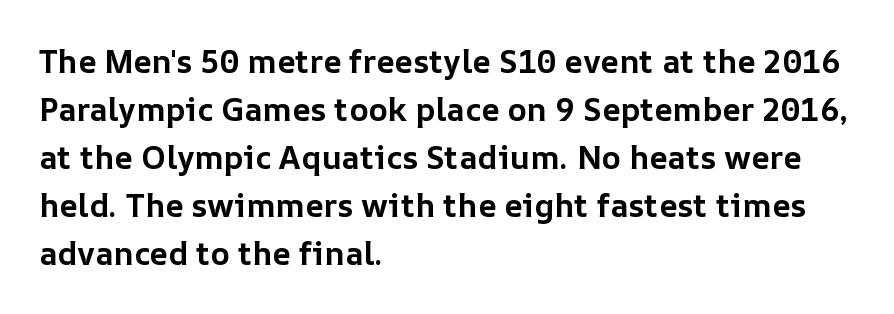
{"italic": "no", "bold": "yes", "weight": "bold", "width": "normal", "stroke_contrast": "low", "x_height": "medium", "monospaced": "no", "underline": "no", "align": "left", "line_spacing": "normal", "line_spacing_ratio": 1.5, "letter_spacing": "normal", "letter_spacing_em": 0.0, "glyph_px": 32}
